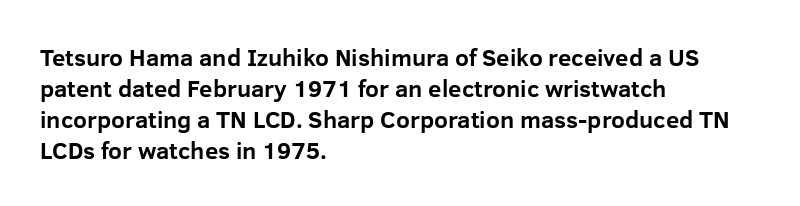
If you measured baseline to baseline, you'd find a middling distance. The specimen reads as upright at a glance. Glyph-to-glyph distance matches everyday printed text. Heavy, bold letterforms. Each row of text sits above clean, open space.
